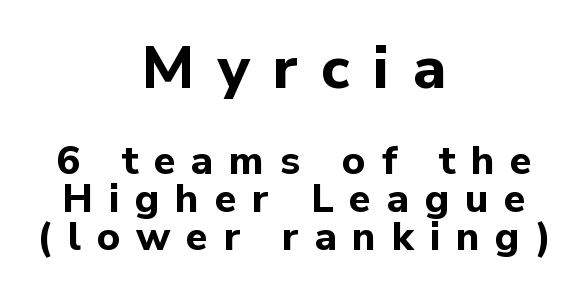
The image shows 60 px bold sans-serif type, upright; set centered, tight line spacing (0.96x), unusually wide letter spacing (+0.39 em), not underlined; the first (top) block is 1.5x larger; low stroke contrast and a medium x-height.
